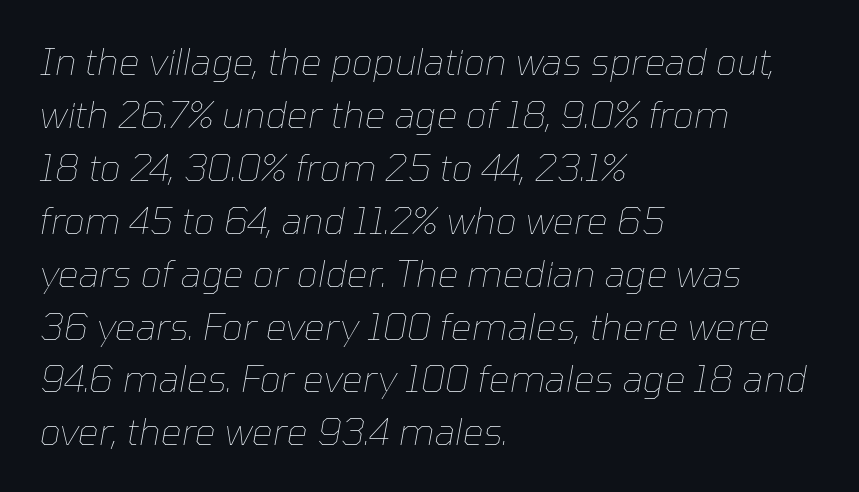
Q: Is the text bold? A: No.
Q: Is the text italic (slanted)? A: Yes, it leans right by about 10 degrees.
Q: Is the text underlined? A: No.
Q: How is the paragraph aligned? A: Left-aligned.
Q: Is the spacing between letters normal or unusually wide? A: Normal.
Q: Is the spacing between lines tight, normal or loose? A: Normal.
Q: Width (condensed, normal, or wide)? A: Normal.
Q: Stroke contrast? A: Low.
Q: x-height? A: Medium.
Q: Monospaced? A: No.
